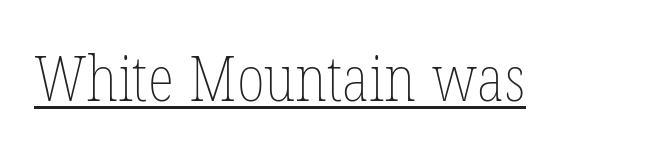
{"bold": "no", "weight": "thin", "width": "condensed", "stroke_contrast": "low", "x_height": "medium", "monospaced": "no", "underline": "yes", "letter_spacing": "normal", "letter_spacing_em": 0.0, "glyph_px": 62}
